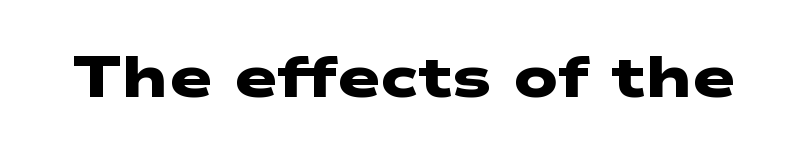
The image shows 58 px heavy, wide sans-serif type; set normal letter spacing, not underlined; low stroke contrast and a medium x-height.
